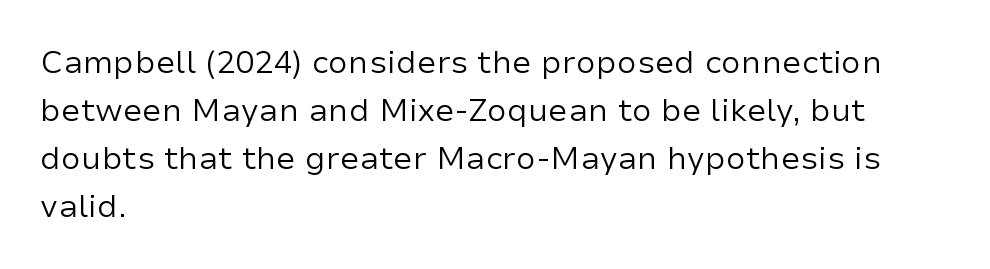
Q: Is the text bold? A: No.
Q: Is the text italic (slanted)? A: No, it is upright.
Q: Is the typeface a serif or a sans-serif typeface? A: Sans-serif.
Q: Is the text underlined? A: No.
Q: How is the paragraph aligned? A: Left-aligned.
Q: Is the spacing between letters normal or unusually wide? A: Normal.
Q: Is the spacing between lines tight, normal or loose? A: Normal.
Q: Width (condensed, normal, or wide)? A: Normal.
Q: Stroke contrast? A: Low.
Q: x-height? A: Medium.
Q: Monospaced? A: No.
